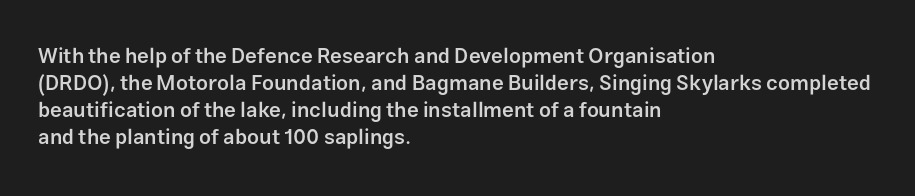
The typography opts for an upright posture over an oblique one. The typesetting leans somewhat heavy: a semibold. Look at the tracking — it's just the regular setting, nothing added. Bare-footed words on every line. Summary of vertical rhythm: regular, with standard interline spacing. The paragraph shown leans on its left margin.
